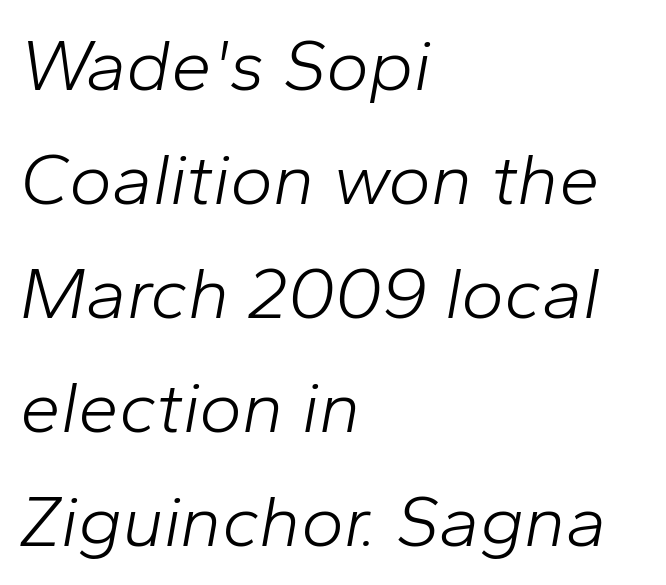
{"italic": "yes", "lean": "right", "slant_degrees": 10, "bold": "no", "weight": "light", "width": "normal", "stroke_contrast": "low", "x_height": "medium", "monospaced": "no", "underline": "no", "align": "left", "line_spacing": "normal", "line_spacing_ratio": 1.56, "letter_spacing": "normal", "letter_spacing_em": 0.0, "glyph_px": 73}
